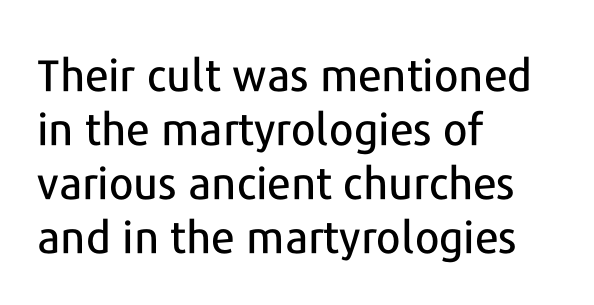
Each word holds together tightly as a unit, with standard inter-letter gaps. Each row of text sits above clean, open space. Italic? Not at all — the glyphs are vertical. Alignment: flush left. The font family rendered here belongs to the sans-serif group.
